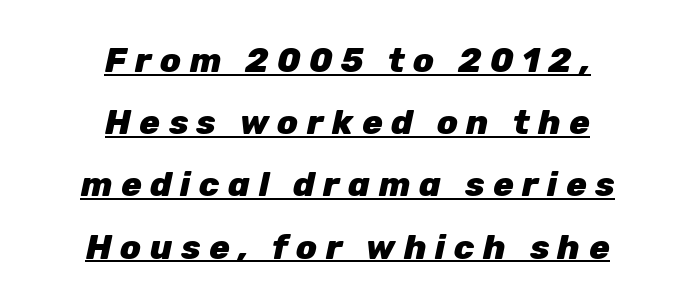
Glyph-to-glyph distance is far greater than everyday printed text. A continuous stroke trails under the words, as in a hyperlink. One-word summary of the alignment: center. The passage shown is typed in a proportional face where columns would drift.
